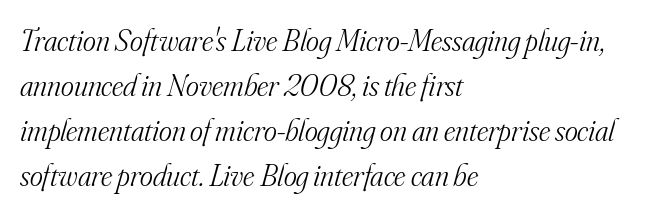
Q: Is the text bold? A: No.
Q: Is the text italic (slanted)? A: Yes, it leans right by about 16 degrees.
Q: Is the typeface a serif or a sans-serif typeface? A: Serif.
Q: Is the text underlined? A: No.
Q: How is the paragraph aligned? A: Left-aligned.
Q: Is the spacing between letters normal or unusually wide? A: Normal.
Q: Is the spacing between lines tight, normal or loose? A: Normal.
Q: Width (condensed, normal, or wide)? A: Normal.
Q: Stroke contrast? A: Medium.
Q: x-height? A: Small.
Q: Monospaced? A: No.
